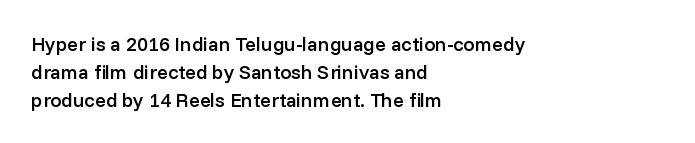
{"italic": "no", "bold": "semi", "underline": "no", "align": "left", "line_spacing": "normal", "line_spacing_ratio": 1.4, "letter_spacing": "normal", "letter_spacing_em": 0.0, "glyph_px": 20}
